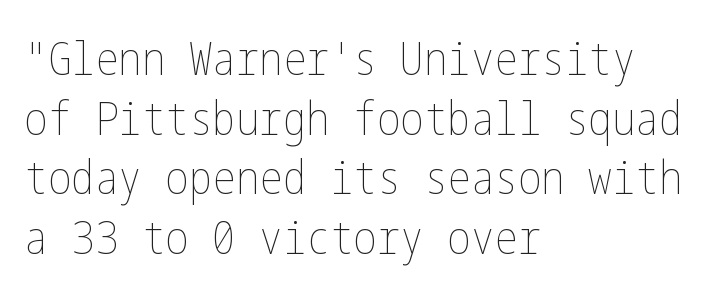
The image shows 47 px thin, condensed type, upright; set left-aligned, normal line spacing (1.27x), normal letter spacing, not underlined; low stroke contrast and a medium x-height.
